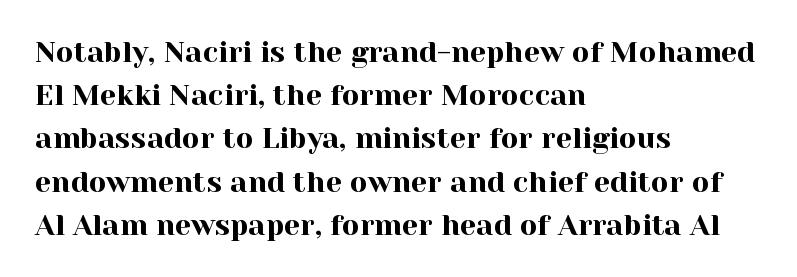
{"serif": "yes", "italic": "no", "width": "normal", "x_height": "medium", "monospaced": "no", "underline": "no", "align": "left", "line_spacing": "normal", "line_spacing_ratio": 1.49, "letter_spacing": "normal", "letter_spacing_em": 0.0, "glyph_px": 29}
